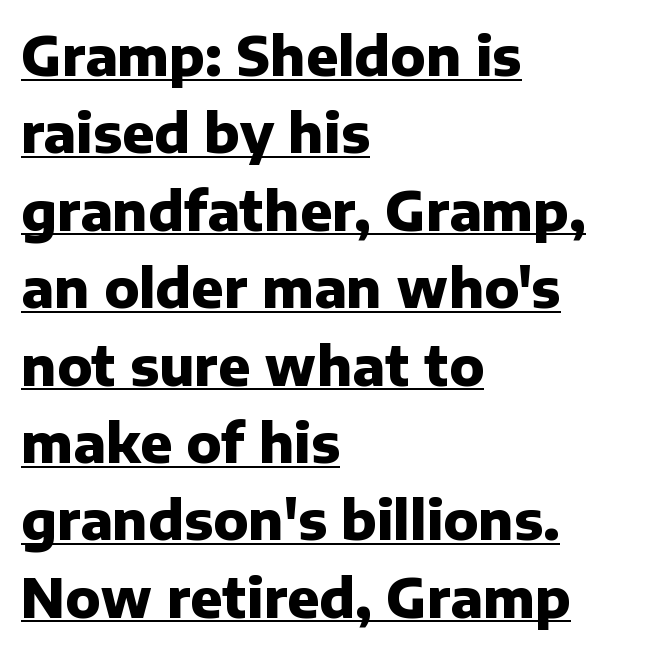
The image shows 53 px heavy sans-serif type, upright; set left-aligned, normal line spacing (1.46x), normal letter spacing, underlined; low stroke contrast and a medium x-height.
